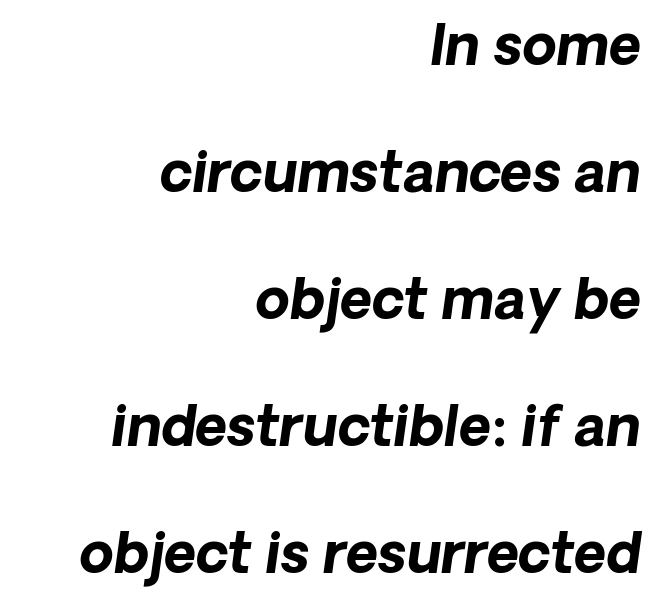
This rendering uses right alignment, leaving the left contour irregular. Think of a printed novel: that variable character pitch is what you see here. The lettering tilts uniformly, giving the passage an italic look. Set as a true bold cut, around the 700 mark. The passage shown stacks its lines with a broad gap.
